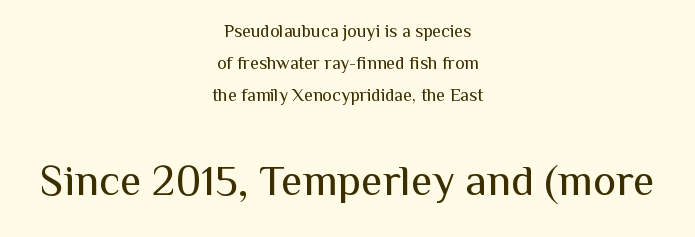
{"serif": "no", "italic": "no", "bold": "no", "weight": "regular", "width": "normal", "stroke_contrast": "medium", "x_height": "medium", "monospaced": "no", "underline": "no", "align": "center", "line_spacing_ratio": 1.79, "letter_spacing": "normal", "letter_spacing_em": 0.0, "larger_block": "second", "size_ratio": 2.44, "glyph_px": 44}
